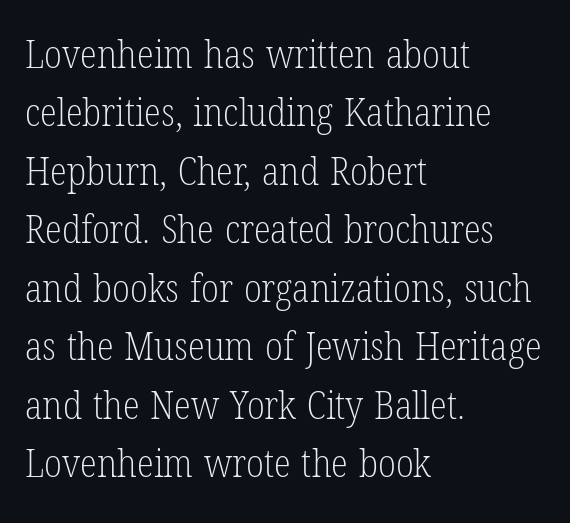
The image shows 39 px light, condensed serif type, upright; set left-aligned, normal line spacing (1.5x), normal letter spacing, not underlined; low stroke contrast and a medium x-height.
